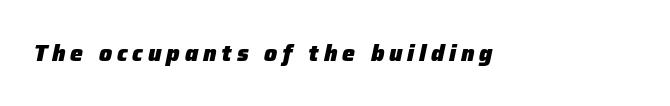
An italicized treatment has been applied to the whole sample. Typographic density is high because the face is bold. Letter spacing: wide. Underlining? Definitely not there.
